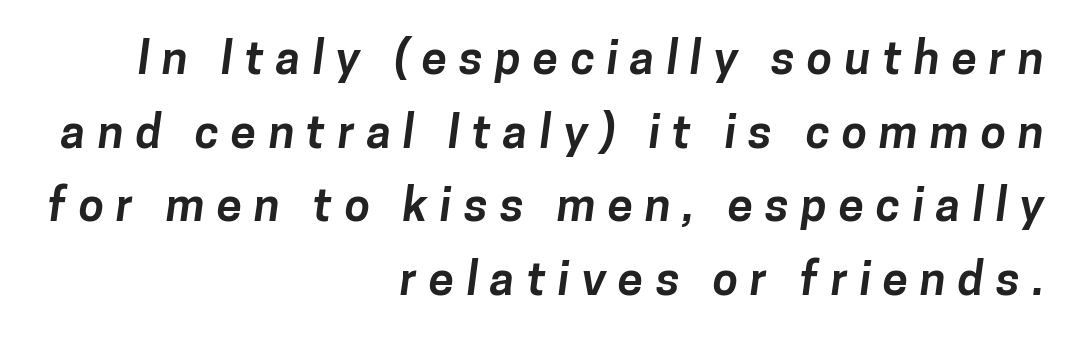
{"serif": "no", "bold": "yes", "weight": "bold", "width": "normal", "stroke_contrast": "low", "x_height": "medium", "monospaced": "no", "underline": "no", "align": "right", "line_spacing": "normal", "line_spacing_ratio": 1.6, "letter_spacing": "wide", "letter_spacing_em": 0.26, "glyph_px": 46}
